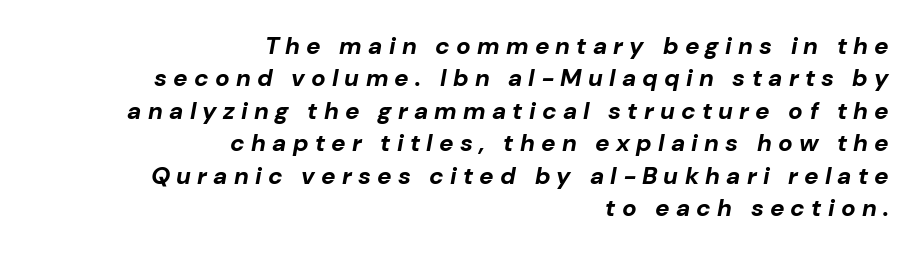
The image shows 24 px bold type, italic (leaning right); set right-aligned, normal line spacing (1.35x), unusually wide letter spacing (+0.26 em), not underlined.
